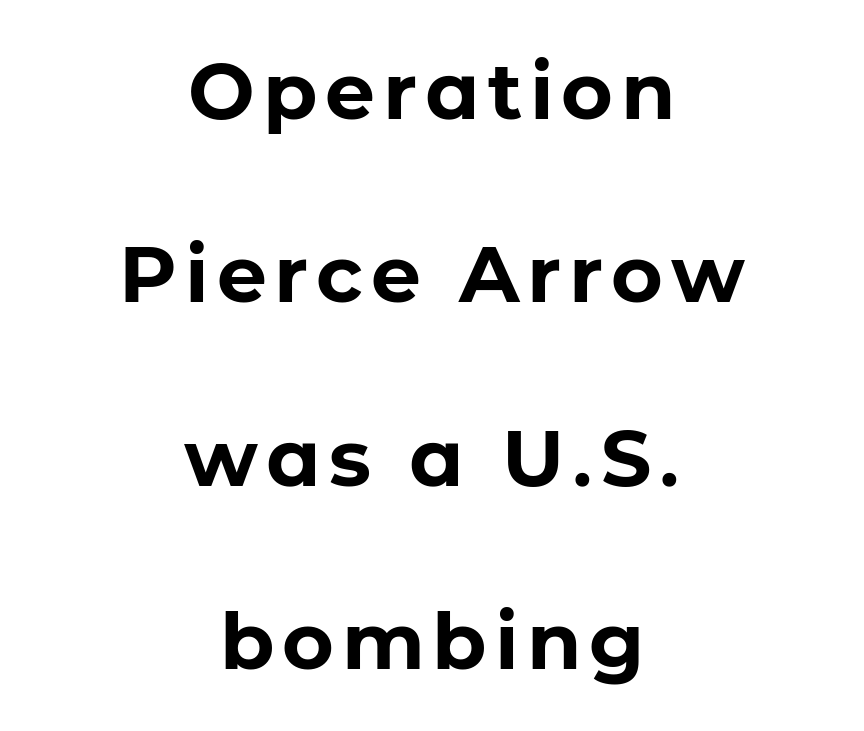
The sample has been set heavy, in full bold. The characters display no serif detailing; their extremities are plain. The rag falls on both sides of this text block equally. Here the designer chose a conventional face with non-uniform glyph widths. A typesetter would call this leading open, well beyond the default. The axis of the letterforms is exactly vertical.
